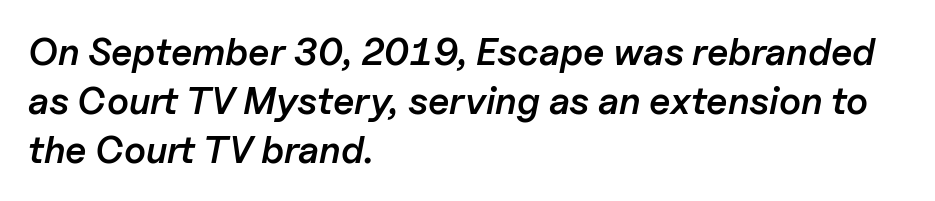
Q: Is the text bold? A: Semi-bold.
Q: Is the text italic (slanted)? A: Yes, it leans right by about 11 degrees.
Q: Is the text underlined? A: No.
Q: How is the paragraph aligned? A: Left-aligned.
Q: Is the spacing between letters normal or unusually wide? A: Normal.
Q: Is the spacing between lines tight, normal or loose? A: Normal.
Q: Width (condensed, normal, or wide)? A: Normal.
Q: Stroke contrast? A: Low.
Q: x-height? A: Medium.
Q: Monospaced? A: No.
